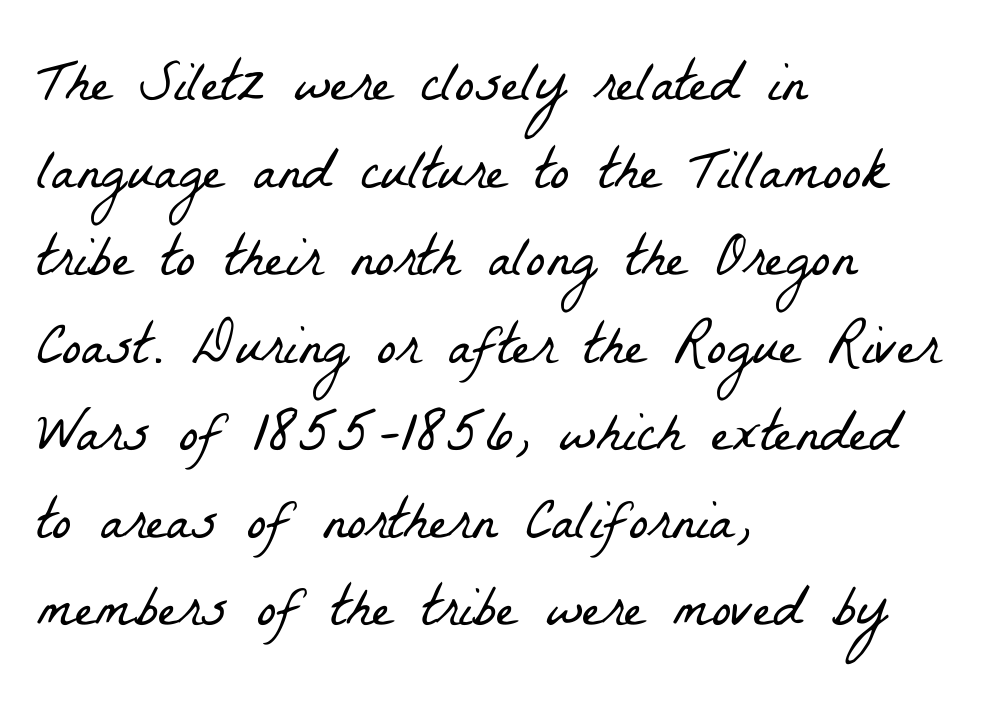
{"serif": "yes", "bold": "no", "weight": "light", "width": "condensed", "stroke_contrast": "low", "x_height": "medium", "monospaced": "no", "underline": "no", "align": "left", "line_spacing": "normal", "line_spacing_ratio": 1.51, "letter_spacing": "normal", "letter_spacing_em": 0.0, "glyph_px": 58}
